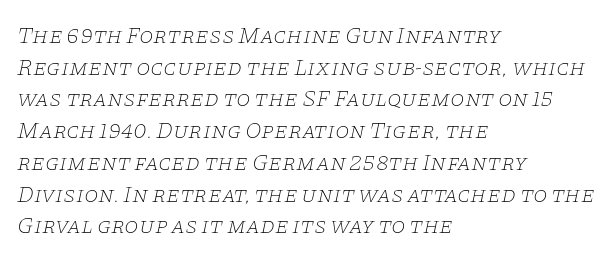
Q: Is the text bold? A: No.
Q: Is the text italic (slanted)? A: Yes, it leans right by about 11 degrees.
Q: Is the text underlined? A: No.
Q: How is the paragraph aligned? A: Left-aligned.
Q: Is the spacing between letters normal or unusually wide? A: Normal.
Q: Is the spacing between lines tight, normal or loose? A: Normal.
